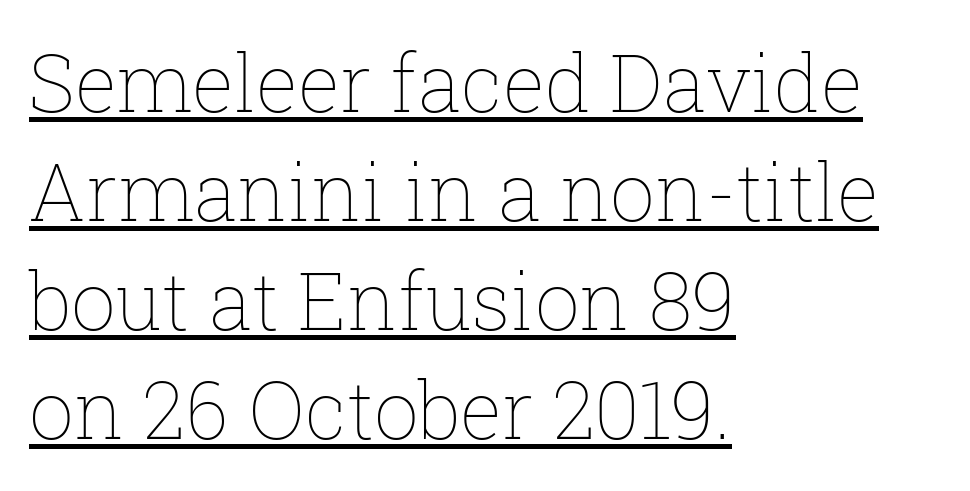
{"italic": "no", "bold": "no", "weight": "thin", "width": "normal", "stroke_contrast": "low", "x_height": "medium", "monospaced": "no", "underline": "yes", "align": "left", "line_spacing": "normal", "line_spacing_ratio": 1.38, "letter_spacing": "normal", "letter_spacing_em": 0.0, "glyph_px": 79}
